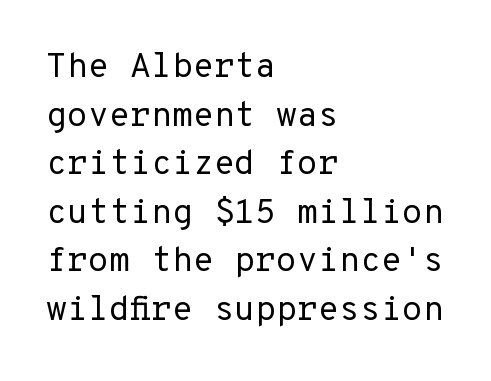
{"serif": "no", "italic": "no", "bold": "no", "weight": "regular", "width": "normal", "stroke_contrast": "low", "x_height": "medium", "monospaced": "yes", "underline": "no", "align": "left", "line_spacing": "normal", "line_spacing_ratio": 1.43, "letter_spacing": "normal", "letter_spacing_em": 0.0, "glyph_px": 34}
